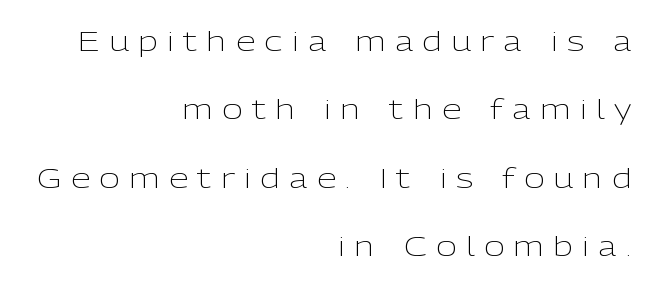
Q: Is the text bold? A: No.
Q: Is the text italic (slanted)? A: No, it is upright.
Q: Is the typeface a serif or a sans-serif typeface? A: Sans-serif.
Q: Is the text underlined? A: No.
Q: How is the paragraph aligned? A: Right-aligned.
Q: Is the spacing between letters normal or unusually wide? A: Unusually wide.
Q: Is the spacing between lines tight, normal or loose? A: Loose.
Q: Width (condensed, normal, or wide)? A: Normal.
Q: Stroke contrast? A: Low.
Q: x-height? A: Medium.
Q: Monospaced? A: No.
